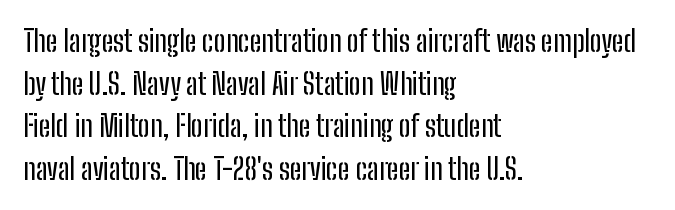
Q: Is the text italic (slanted)? A: No, it is upright.
Q: Is the typeface a serif or a sans-serif typeface? A: Sans-serif.
Q: Is the text underlined? A: No.
Q: How is the paragraph aligned? A: Left-aligned.
Q: Is the spacing between letters normal or unusually wide? A: Normal.
Q: Is the spacing between lines tight, normal or loose? A: Normal.
Q: Width (condensed, normal, or wide)? A: Condensed.
Q: Stroke contrast? A: Low.
Q: x-height? A: Medium.
Q: Monospaced? A: No.
